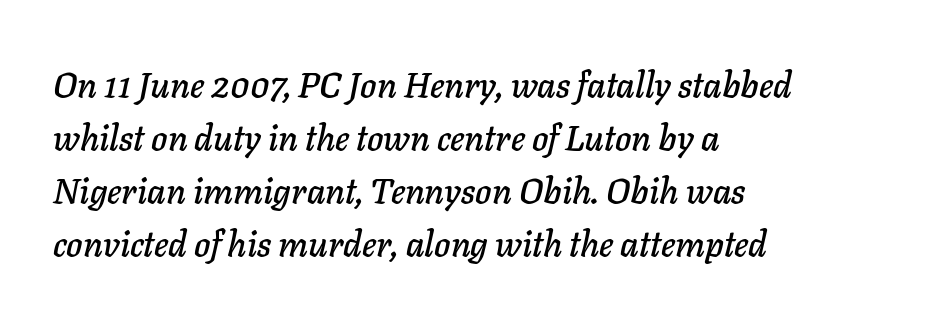
Q: Is the text italic (slanted)? A: Yes, it leans right by about 11 degrees.
Q: Is the text underlined? A: No.
Q: How is the paragraph aligned? A: Left-aligned.
Q: Is the spacing between letters normal or unusually wide? A: Normal.
Q: Is the spacing between lines tight, normal or loose? A: Normal.
Q: Width (condensed, normal, or wide)? A: Normal.
Q: Stroke contrast? A: Low.
Q: x-height? A: Medium.
Q: Monospaced? A: No.
